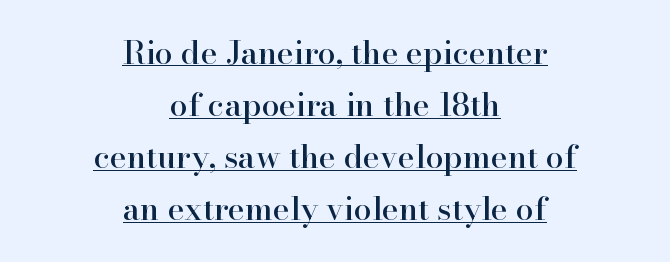
The image shows 32 px serif type, upright; set centered, normal line spacing (1.63x), normal letter spacing, underlined; high stroke contrast and a small x-height.
